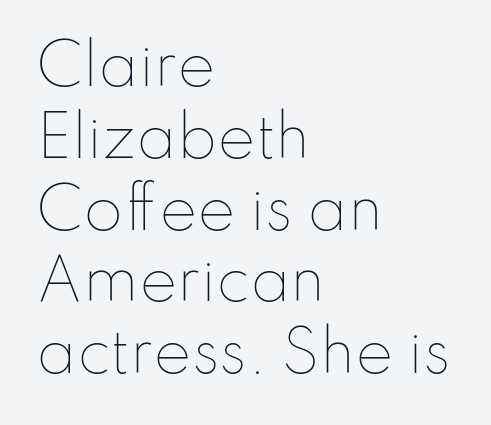
{"italic": "no", "bold": "no", "weight": "thin", "width": "normal", "stroke_contrast": "low", "x_height": "small", "monospaced": "no", "underline": "no", "align": "left", "line_spacing": "normal", "line_spacing_ratio": 1.26, "letter_spacing": "normal", "letter_spacing_em": 0.0, "glyph_px": 57}
